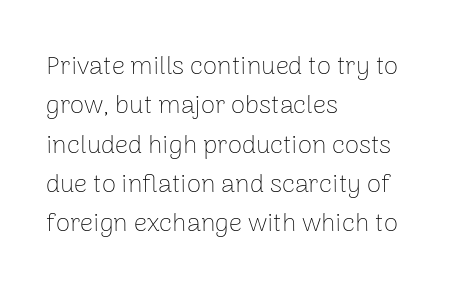
Q: Is the text bold? A: No.
Q: Is the text italic (slanted)? A: No, it is upright.
Q: Is the text underlined? A: No.
Q: How is the paragraph aligned? A: Left-aligned.
Q: Is the spacing between letters normal or unusually wide? A: Normal.
Q: Is the spacing between lines tight, normal or loose? A: Normal.
